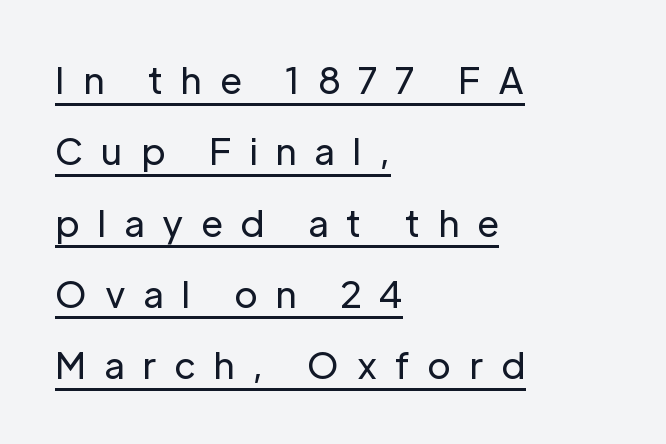
The image shows 36 px regular-weight sans-serif type, upright; set left-aligned, loose line spacing (1.98x), unusually wide letter spacing (+0.49 em), underlined; low stroke contrast and a medium x-height.
